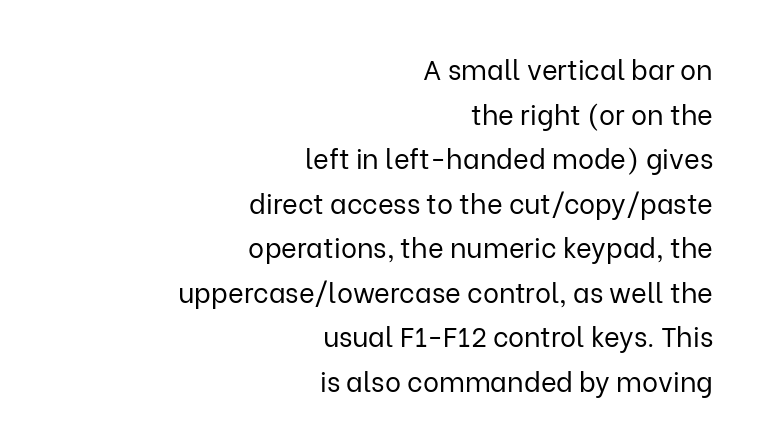
The image shows 27 px text type, upright; set right-aligned, normal line spacing (1.65x), normal letter spacing, not underlined.
